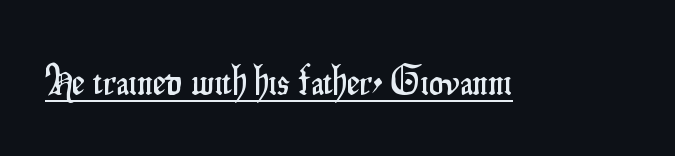
Q: Is the text italic (slanted)? A: No, it is upright.
Q: Is the typeface a serif or a sans-serif typeface? A: Sans-serif.
Q: Is the text underlined? A: Yes.
Q: Is the spacing between letters normal or unusually wide? A: Normal.
Q: Width (condensed, normal, or wide)? A: Condensed.
Q: Stroke contrast? A: Low.
Q: x-height? A: Small.
Q: Monospaced? A: No.
